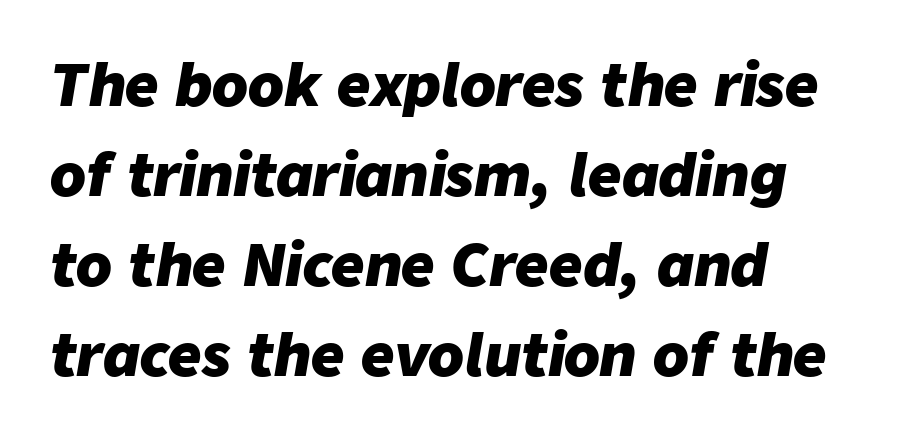
Q: Is the text bold? A: Yes.
Q: Is the text italic (slanted)? A: Yes, it leans right by about 9 degrees.
Q: Is the text underlined? A: No.
Q: How is the paragraph aligned? A: Left-aligned.
Q: Is the spacing between letters normal or unusually wide? A: Normal.
Q: Is the spacing between lines tight, normal or loose? A: Normal.
Q: Width (condensed, normal, or wide)? A: Normal.
Q: Stroke contrast? A: Low.
Q: x-height? A: Medium.
Q: Monospaced? A: No.
